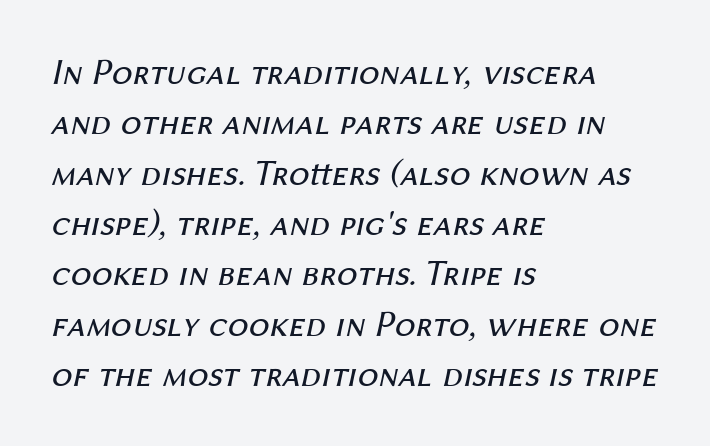
{"italic": "yes", "lean": "right", "slant_degrees": 12, "bold": "no", "weight": "regular", "width": "normal", "stroke_contrast": "medium", "x_height": "medium", "monospaced": "no", "underline": "no", "align": "left", "line_spacing": "normal", "line_spacing_ratio": 1.36, "letter_spacing": "normal", "letter_spacing_em": 0.0, "glyph_px": 37}
